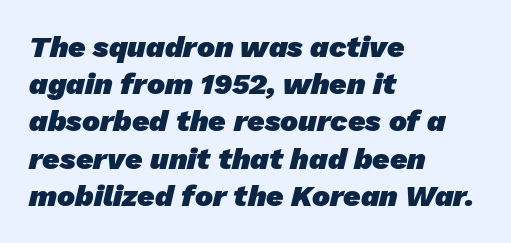
Q: Is the text bold? A: Yes.
Q: Is the typeface a serif or a sans-serif typeface? A: Sans-serif.
Q: Is the text underlined? A: No.
Q: How is the paragraph aligned? A: Left-aligned.
Q: Is the spacing between letters normal or unusually wide? A: Normal.
Q: Width (condensed, normal, or wide)? A: Normal.
Q: Stroke contrast? A: Low.
Q: x-height? A: Medium.
Q: Monospaced? A: No.
